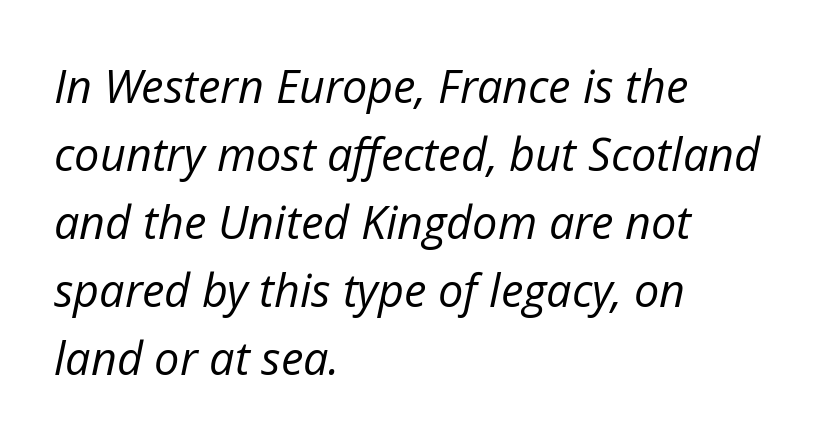
Q: Is the text bold? A: No.
Q: Is the text italic (slanted)? A: Yes, it leans right by about 12 degrees.
Q: Is the text underlined? A: No.
Q: How is the paragraph aligned? A: Left-aligned.
Q: Is the spacing between letters normal or unusually wide? A: Normal.
Q: Is the spacing between lines tight, normal or loose? A: Normal.
Q: Width (condensed, normal, or wide)? A: Normal.
Q: Stroke contrast? A: Low.
Q: x-height? A: Medium.
Q: Monospaced? A: No.
